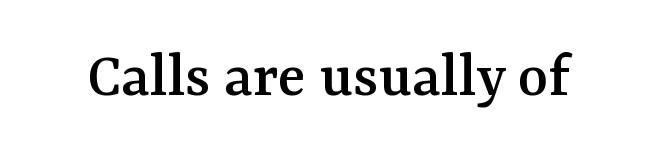
The rendering uses natural spacing where letterforms have individual widths. In terms of letterspacing, this is plain default setting. Posture: upright roman. Quick note: underline off. The designer went with a serif here, giving each stem small feet.
